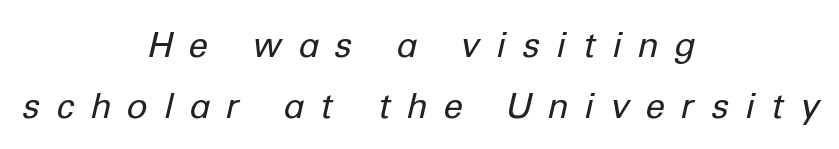
{"italic": "yes", "lean": "right", "slant_degrees": 12, "bold": "no", "weight": "regular", "width": "normal", "stroke_contrast": "low", "x_height": "medium", "monospaced": "no", "underline": "no", "align": "center", "line_spacing_ratio": 1.75, "letter_spacing": "wide", "letter_spacing_em": 0.49, "glyph_px": 35}
